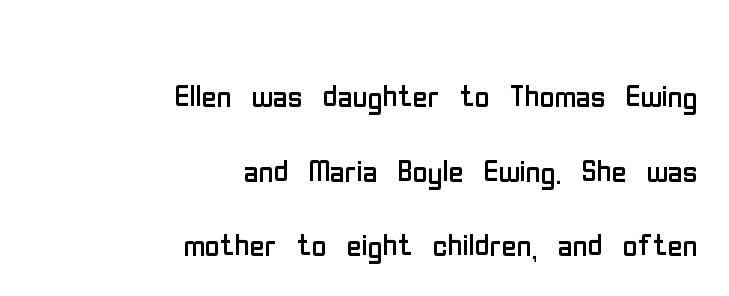
{"serif": "no", "italic": "no", "bold": "no", "weight": "regular", "width": "condensed", "stroke_contrast": "low", "x_height": "medium", "monospaced": "no", "underline": "no", "align": "right", "line_spacing_ratio": 1.82, "letter_spacing": "normal", "letter_spacing_em": 0.0, "glyph_px": 41}
